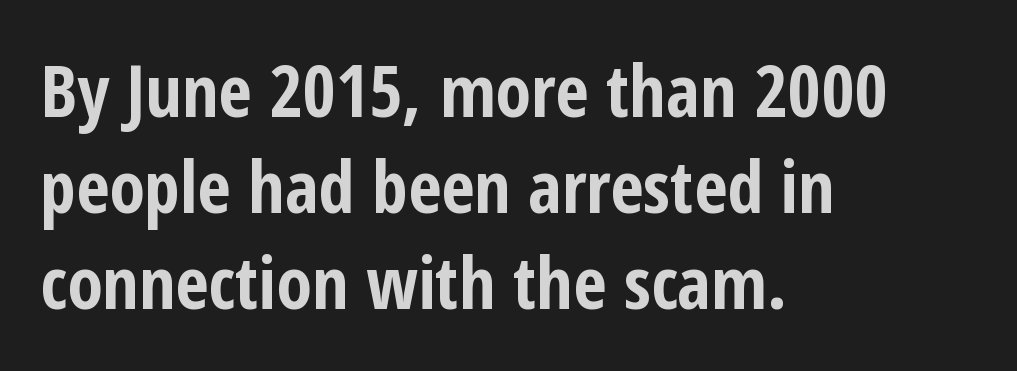
{"serif": "no", "italic": "no", "bold": "yes", "weight": "bold", "width": "condensed", "stroke_contrast": "low", "x_height": "medium", "monospaced": "no", "underline": "no", "align": "left", "line_spacing": "normal", "line_spacing_ratio": 1.33, "letter_spacing": "normal", "letter_spacing_em": 0.0, "glyph_px": 72}
